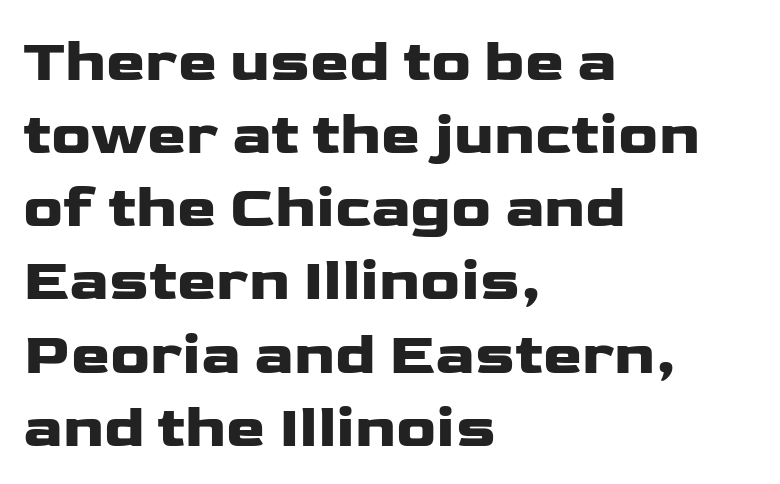
The image shows 59 px wide sans-serif type, upright; set left-aligned, line spacing 1.24x, normal letter spacing, not underlined; low stroke contrast and a medium x-height.
